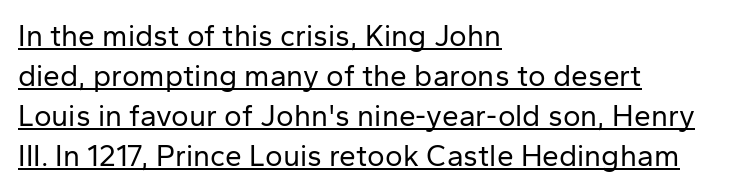
Q: Is the text bold? A: No.
Q: Is the text italic (slanted)? A: No, it is upright.
Q: Is the typeface a serif or a sans-serif typeface? A: Sans-serif.
Q: Is the text underlined? A: Yes.
Q: How is the paragraph aligned? A: Left-aligned.
Q: Is the spacing between letters normal or unusually wide? A: Normal.
Q: Is the spacing between lines tight, normal or loose? A: Normal.
Q: Width (condensed, normal, or wide)? A: Normal.
Q: Stroke contrast? A: Low.
Q: x-height? A: Medium.
Q: Monospaced? A: No.
